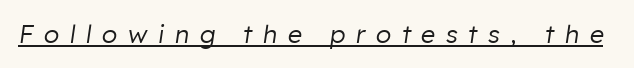
A typographer would call this underscored text. The strokes are not fattened; the text isn't bold. The passage shown has open, widely tracked lettering throughout. The letters are slanted; this is an italic face.
